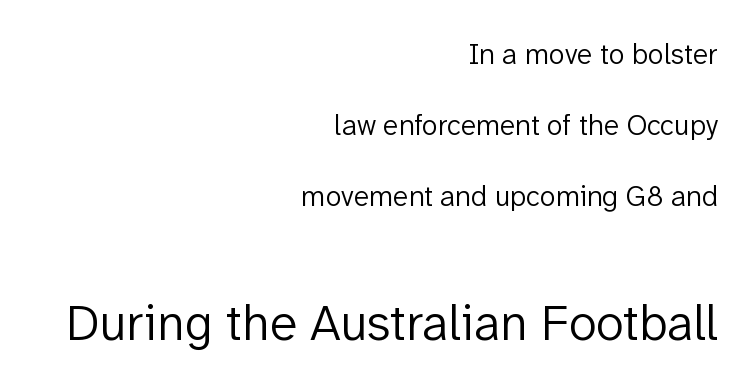
A typesetter would mark this as roman, not italic. No heavy texture on the line: the type isn't bold. The passage shown has conventional tracking throughout. The letters carry no serifs — their stems end cleanly without finishing strokes. Underlining? Definitely not there.
